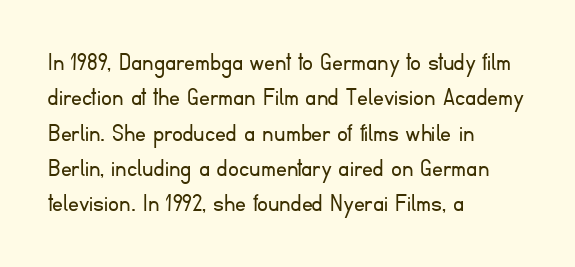
Q: Is the text bold? A: No.
Q: Is the text italic (slanted)? A: No, it is upright.
Q: Is the text underlined? A: No.
Q: How is the paragraph aligned? A: Left-aligned.
Q: Is the spacing between letters normal or unusually wide? A: Normal.
Q: Is the spacing between lines tight, normal or loose? A: Normal.
